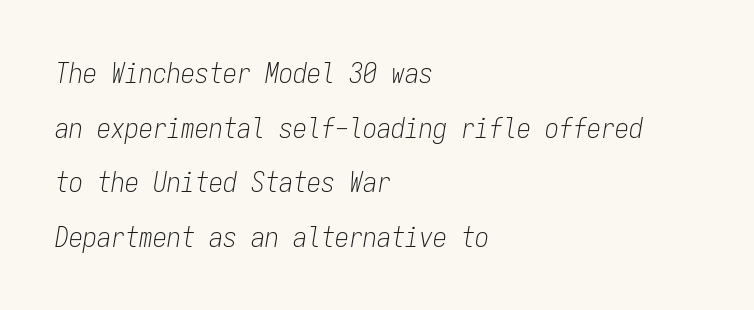
The image shows 28 px light, condensed type, italic (leaning right), monospaced; set left-aligned, loose line spacing (1.95x), normal letter spacing, not underlined; low stroke contrast and a medium x-height.
